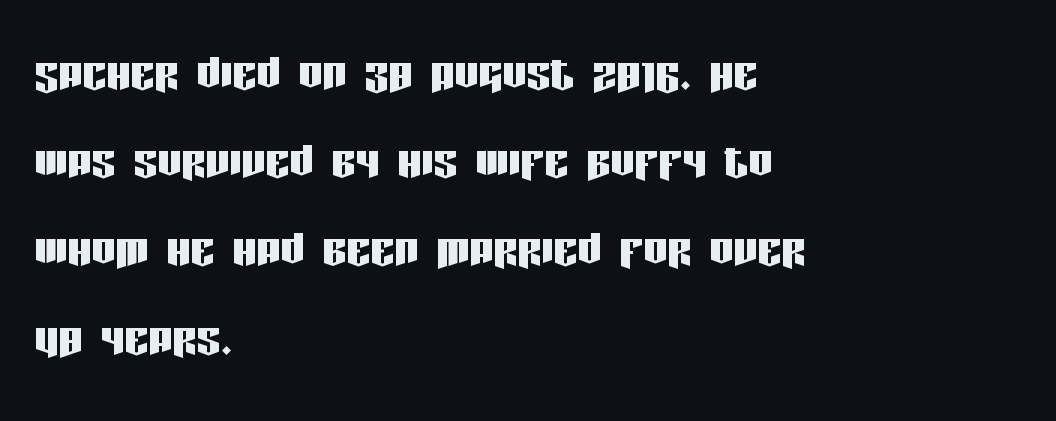
Q: Is the text italic (slanted)? A: No, it is upright.
Q: Is the typeface a serif or a sans-serif typeface? A: Sans-serif.
Q: Is the text underlined? A: No.
Q: How is the paragraph aligned? A: Left-aligned.
Q: Is the spacing between letters normal or unusually wide? A: Normal.
Q: Is the spacing between lines tight, normal or loose? A: Normal.
Q: Width (condensed, normal, or wide)? A: Condensed.
Q: Stroke contrast? A: Low.
Q: x-height? A: Large.
Q: Monospaced? A: No.
